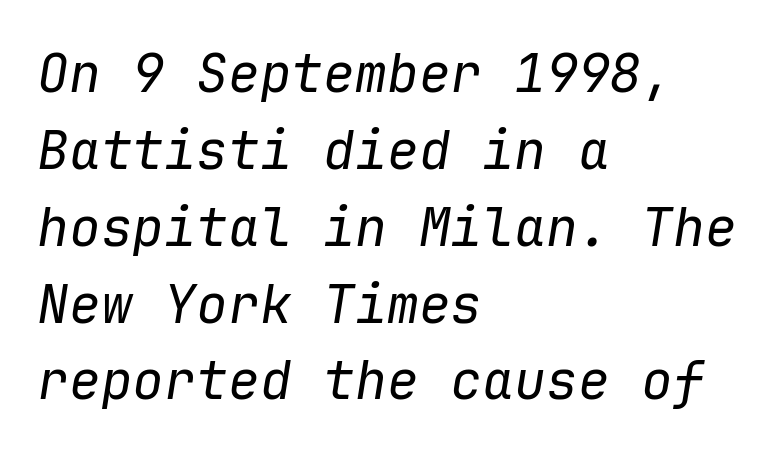
The image shows 53 px regular-weight type, italic (leaning right), monospaced; set left-aligned, normal line spacing (1.45x), normal letter spacing, not underlined; low stroke contrast and a medium x-height.
